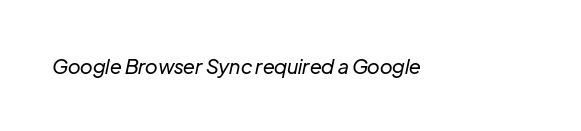
The image shows 20 px text type, italic (leaning right); set normal letter spacing, not underlined.
